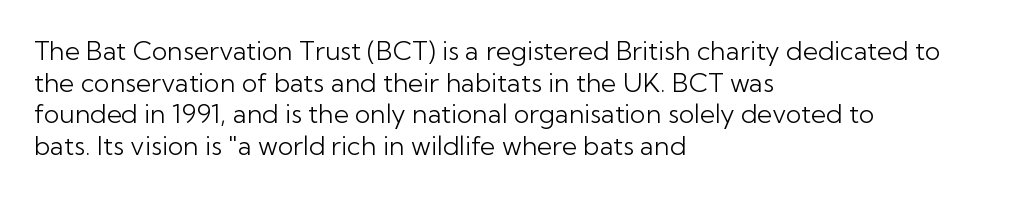
Nope, not italic — everything's standing straight. The font is comparable to plain body text, perhaps lighter. Inter-character spacing is left at the font's built-in metrics. The zone under the glyphs is completely vacant. These lines are set flush left with a ragged right edge.
